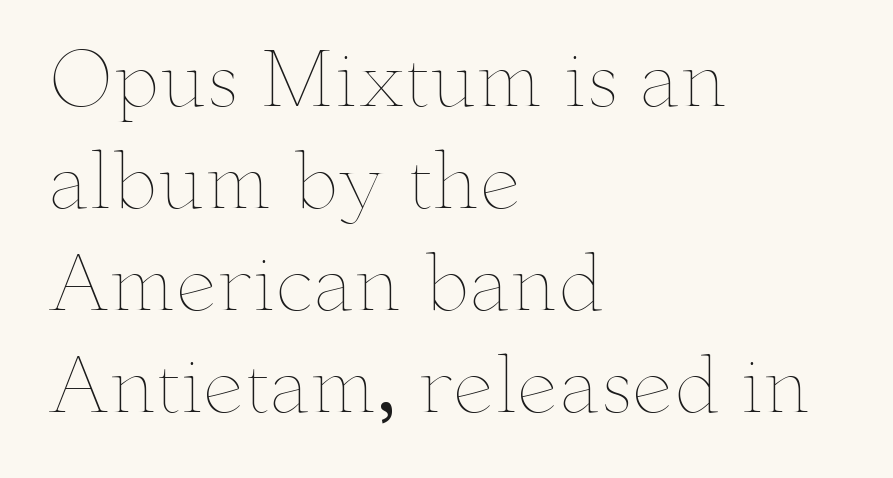
{"italic": "no", "bold": "no", "weight": "thin", "width": "wide", "stroke_contrast": "low", "x_height": "small", "monospaced": "no", "underline": "no", "align": "left", "line_spacing": "normal", "line_spacing_ratio": 1.38, "letter_spacing": "normal", "letter_spacing_em": 0.0, "glyph_px": 74}
